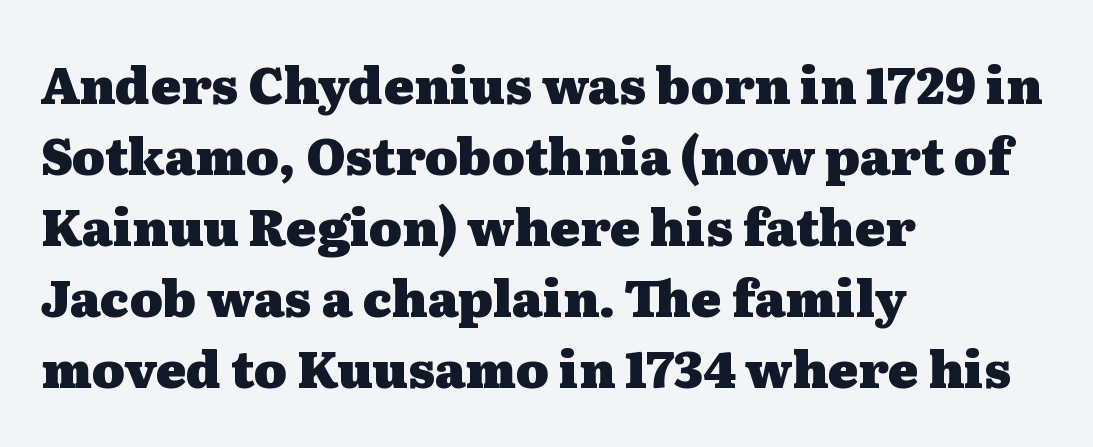
The image shows 50 px heavy, wide serif type, upright; set left-aligned, normal line spacing (1.42x), normal letter spacing, not underlined; medium stroke contrast and a medium x-height.
